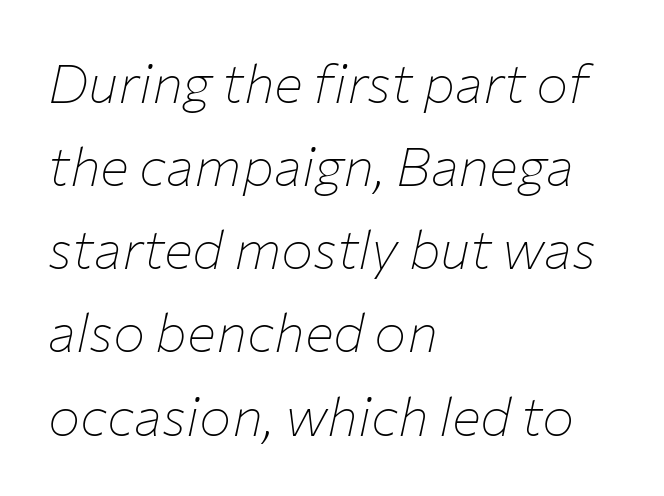
The horizontal fit of the characters is conventional and even. Is the type heavy? It reads as light-to-regular instead. Leading matches the norm, producing a regular column. The letters advance in unequal steps, a hallmark of proportional type. The specimen reads as italic at a glance.
